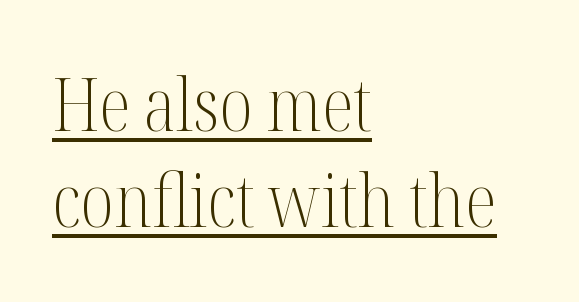
Summary of weight: not heavy and not bold. Reading down the block, your eye returns to a fixed left position each line. The line texture is even and compact thanks to regular tracking. This is the regular roman posture of the typeface. Honestly, the row spacing looks completely unremarkable.
